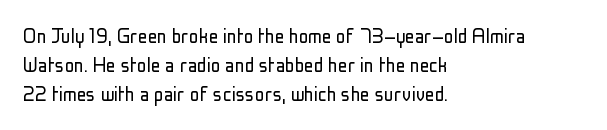
{"italic": "no", "bold": "no", "underline": "no", "align": "left", "line_spacing_ratio": 1.21, "letter_spacing": "normal", "letter_spacing_em": 0.0, "glyph_px": 24}
